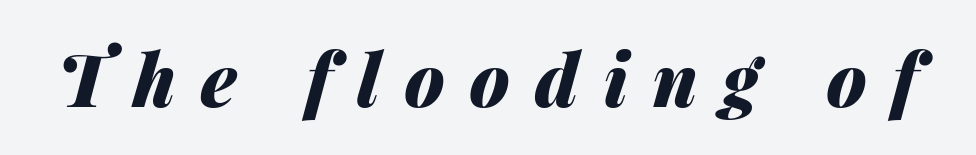
{"italic": "yes", "lean": "right", "slant_degrees": 14, "bold": "yes", "weight": "heavy", "width": "normal", "stroke_contrast": "medium", "x_height": "medium", "monospaced": "no", "underline": "no", "letter_spacing": "wide", "letter_spacing_em": 0.35, "glyph_px": 72}
